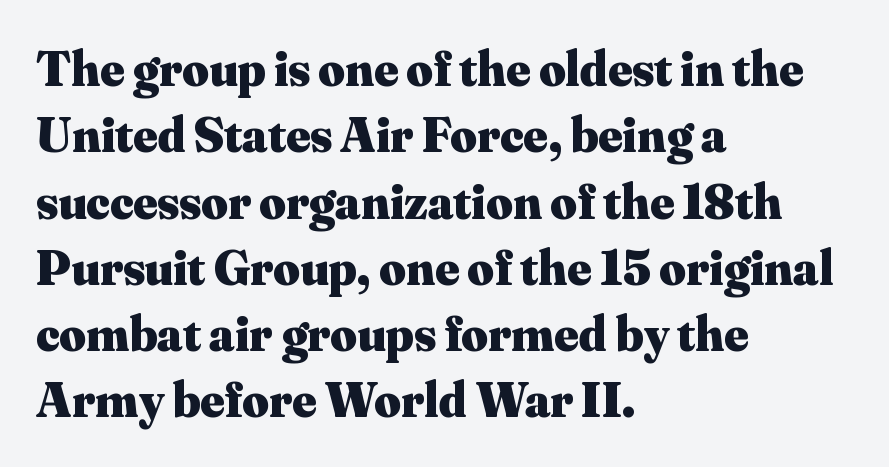
{"serif": "yes", "italic": "no", "bold": "yes", "weight": "heavy", "width": "normal", "stroke_contrast": "medium", "x_height": "small", "monospaced": "no", "underline": "no", "align": "left", "line_spacing": "normal", "line_spacing_ratio": 1.3, "letter_spacing": "normal", "letter_spacing_em": 0.0, "glyph_px": 51}
